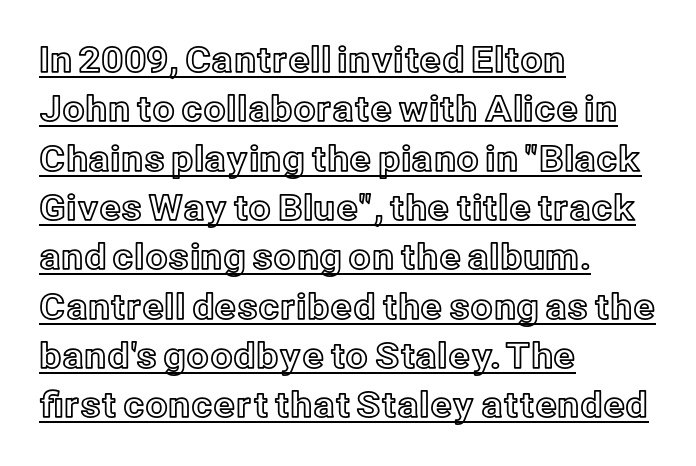
{"italic": "no", "width": "normal", "x_height": "medium", "monospaced": "no", "underline": "yes", "align": "left", "line_spacing": "normal", "line_spacing_ratio": 1.41, "letter_spacing": "normal", "letter_spacing_em": 0.0, "glyph_px": 35}
